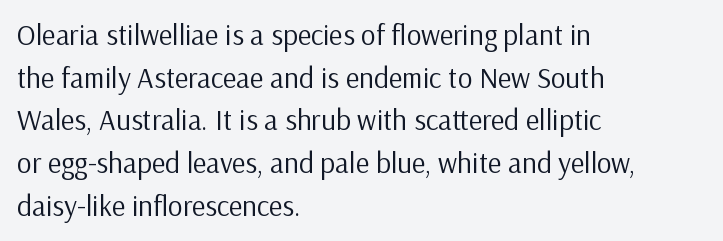
The specimen omits any rule beneath the text block's lines. This is sans-serif lettering, the kind often seen on screens and signage. Horizontally, the lines are justified to the leading edge only. Evenly set lines give the paragraph a standard silhouette. The specimen reads as upright at a glance. Stroke mass is kept to a normal reading level or below.
